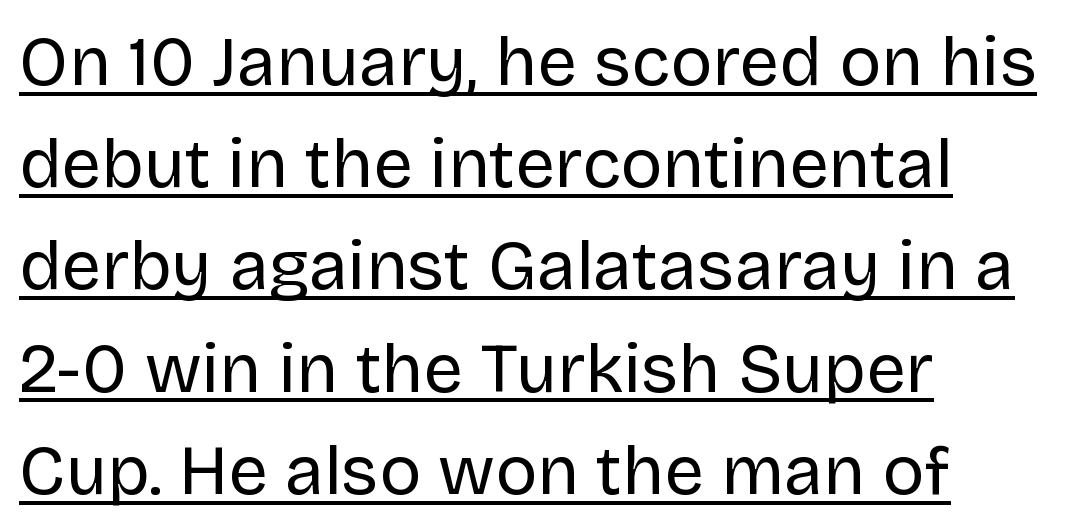
{"serif": "no", "italic": "no", "bold": "no", "weight": "regular", "width": "normal", "stroke_contrast": "low", "x_height": "large", "monospaced": "no", "underline": "yes", "align": "left", "line_spacing": "normal", "line_spacing_ratio": 1.46, "letter_spacing": "normal", "letter_spacing_em": 0.0, "glyph_px": 70}
